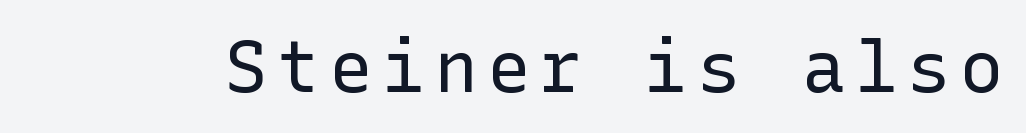
Q: Is the text bold? A: No.
Q: Is the text italic (slanted)? A: No, it is upright.
Q: Is the typeface a serif or a sans-serif typeface? A: Sans-serif.
Q: Is the text underlined? A: No.
Q: Width (condensed, normal, or wide)? A: Normal.
Q: Stroke contrast? A: Low.
Q: x-height? A: Medium.
